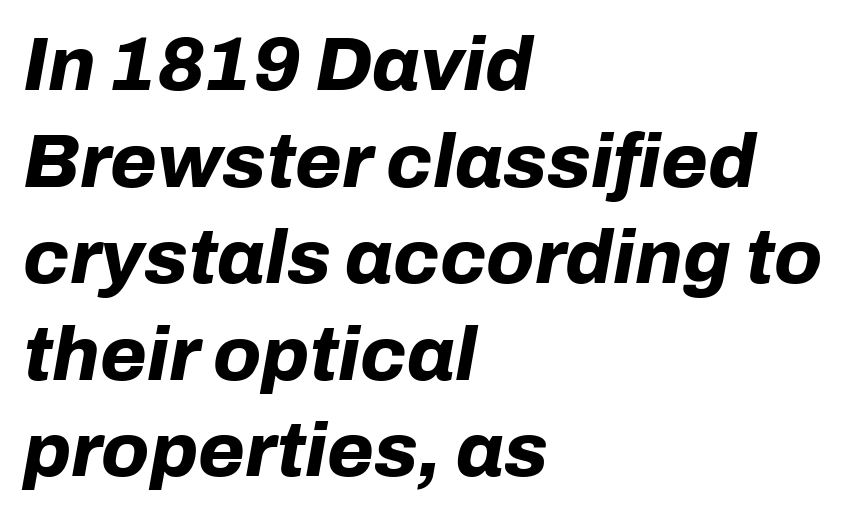
A bare baseline throughout the passage. The rendering uses natural spacing where letterforms have individual widths. The typesetter chose a ragged-right arrangement here. Notice how the stems are inclined rather than vertical — that's the hallmark of italics. No extra tracking has been applied to these lines. These words are printed bold, with thick strokes throughout.
